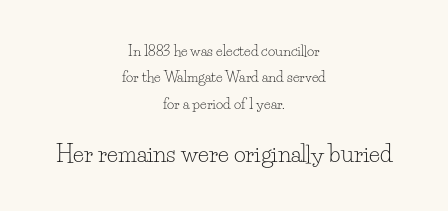
Q: Is the text bold? A: No.
Q: Is the text italic (slanted)? A: No, it is upright.
Q: Is the text underlined? A: No.
Q: How is the paragraph aligned? A: Centered.
Q: Is the spacing between letters normal or unusually wide? A: Normal.
Q: Which block of text is set in a larger size, the first (top) or the second (bottom)? A: The second (bottom) one.
